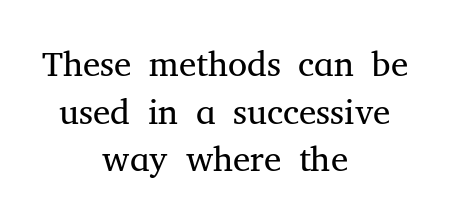
The type sits square on the baseline with zero lean. Reading down the block, each line starts at a different indent, mirrored at its end. This is not heavy type; no bold has been used. Does the leading feel generous? No, just average. A serif font was chosen for this passage.
